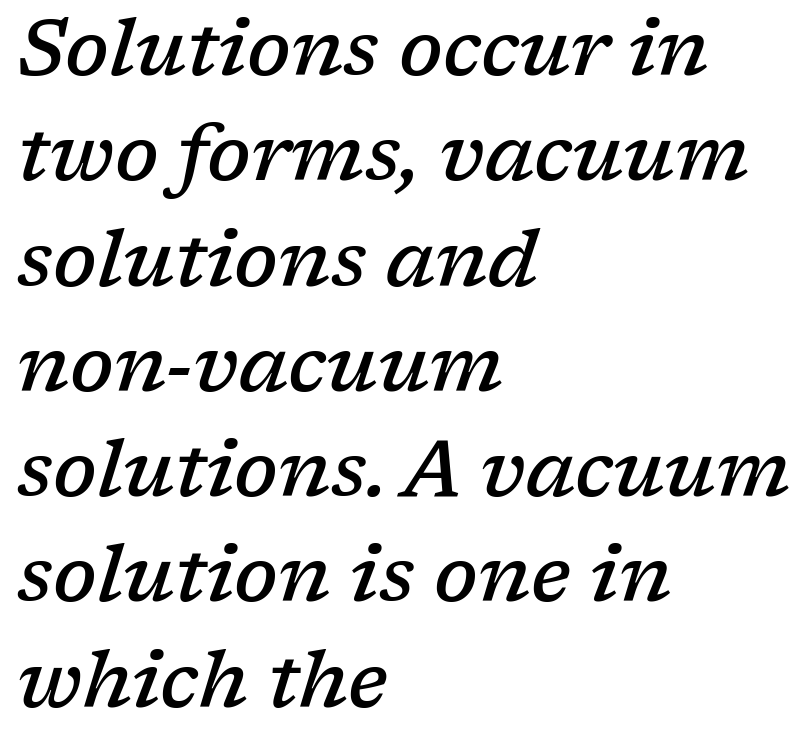
The foot of each line stays bare and open. The typesetter chose a ragged-right arrangement here. The letters sit at their default tracking, neither squeezed nor spread. Summary of weight: moderately heavy, a semibold. The leading is moderate, giving the passage an even texture.
